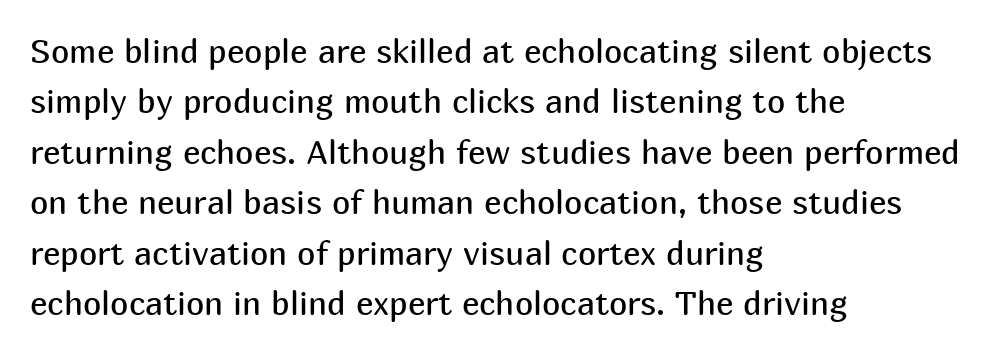
The image shows 33 px regular-weight sans-serif type, upright; set left-aligned, normal line spacing (1.53x), normal letter spacing, not underlined; medium stroke contrast and a medium x-height.
